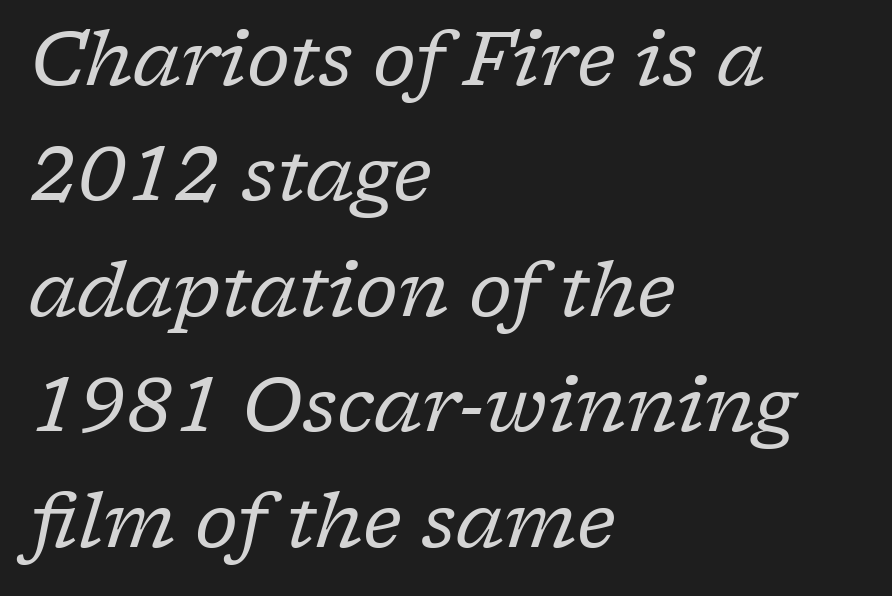
{"serif": "yes", "italic": "yes", "lean": "right", "slant_degrees": 17, "bold": "no", "weight": "regular", "width": "normal", "stroke_contrast": "low", "x_height": "medium", "monospaced": "no", "underline": "no", "align": "left", "line_spacing": "normal", "line_spacing_ratio": 1.54, "letter_spacing": "normal", "letter_spacing_em": 0.0, "glyph_px": 75}
